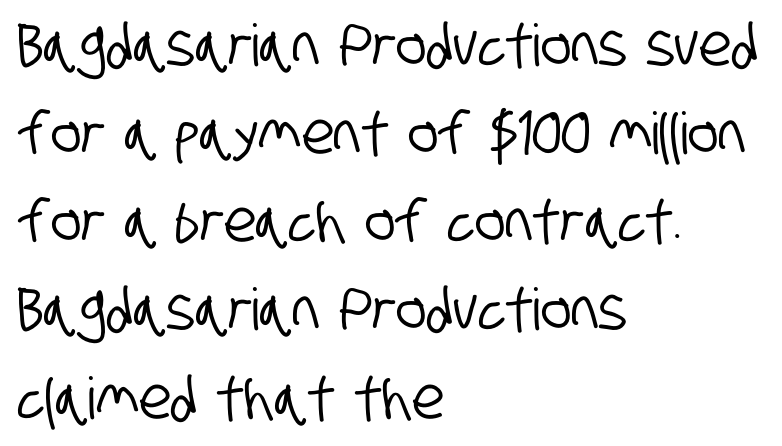
Layout note: lines flush left. Check the space under the baseline: it is left empty. No feet cap the strokes, marking this as sans-serif type. These lines are rendered in a variable-pitch font.
